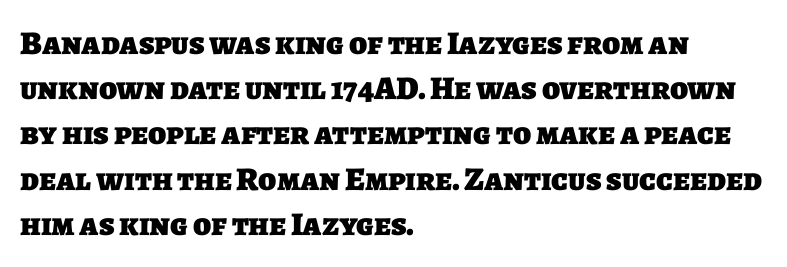
{"serif": "no", "bold": "yes", "weight": "heavy", "width": "normal", "stroke_contrast": "low", "x_height": "large", "monospaced": "no", "underline": "no", "align": "left", "line_spacing": "normal", "line_spacing_ratio": 1.37, "letter_spacing": "normal", "letter_spacing_em": 0.0, "glyph_px": 33}
